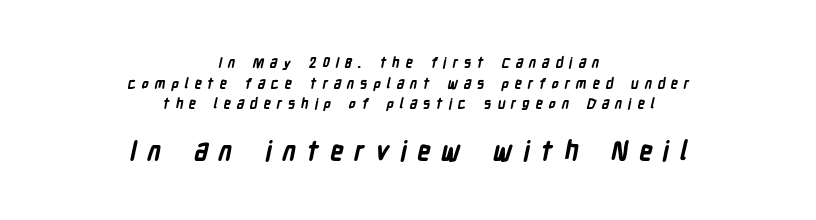
The image shows 26 px bold type; set centered, normal line spacing (1.48x), unusually wide letter spacing (+0.41 em), not underlined; the second (bottom) block is 1.86x larger.
